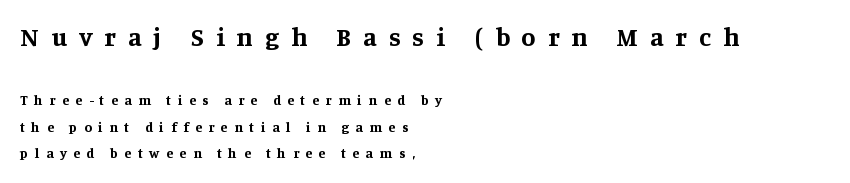
Q: Is the text bold? A: Yes.
Q: Is the text italic (slanted)? A: No, it is upright.
Q: Is the text underlined? A: No.
Q: How is the paragraph aligned? A: Left-aligned.
Q: Is the spacing between letters normal or unusually wide? A: Unusually wide.
Q: Is the spacing between lines tight, normal or loose? A: Loose.
Q: Which block of text is set in a larger size, the first (top) or the second (bottom)? A: The first (top) one.
